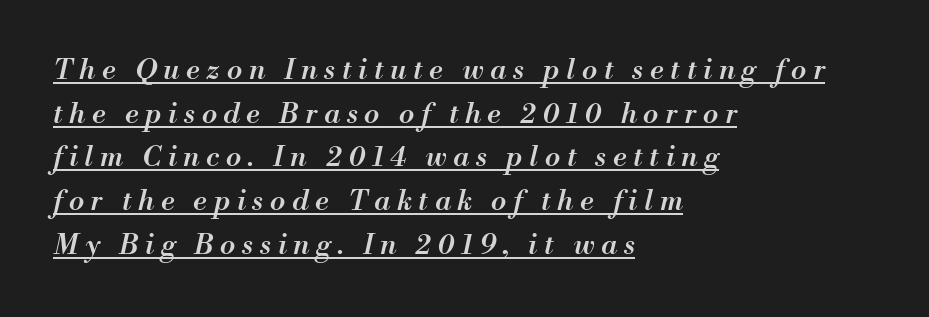
{"italic": "yes", "lean": "right", "slant_degrees": 13, "bold": "semi", "weight": "semibold", "width": "normal", "stroke_contrast": "medium", "x_height": "small", "monospaced": "no", "underline": "yes", "align": "left", "line_spacing": "normal", "line_spacing_ratio": 1.56, "letter_spacing": "wide", "letter_spacing_em": 0.24, "glyph_px": 28}
